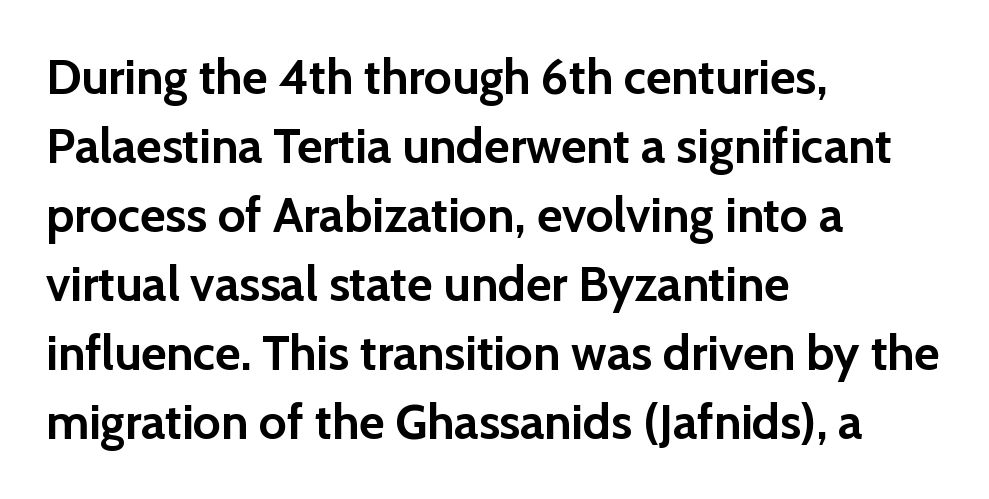
The image shows 49 px semibold sans-serif type, upright; set left-aligned, normal line spacing (1.41x), normal letter spacing, not underlined; low stroke contrast and a medium x-height.
